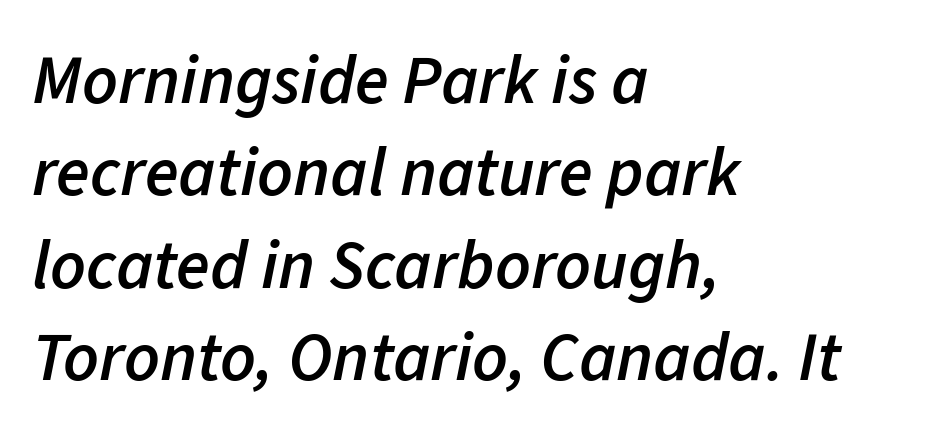
The image shows 69 px semibold type, italic (leaning right); set left-aligned, normal line spacing (1.34x), normal letter spacing, not underlined; low stroke contrast and a medium x-height.
